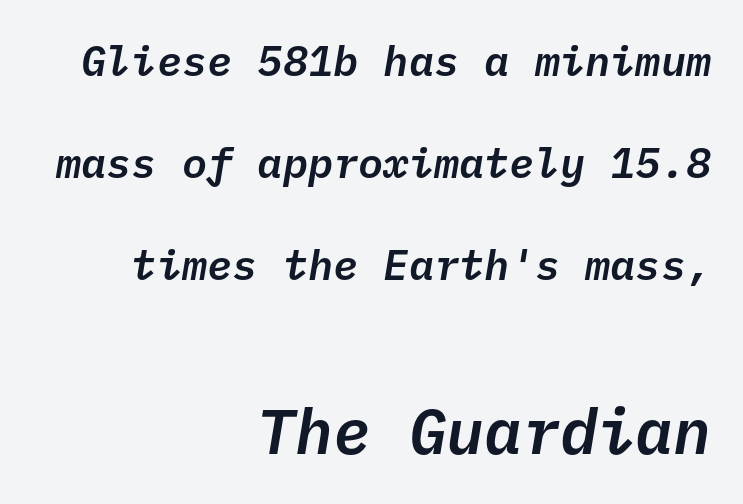
{"italic": "yes", "lean": "right", "slant_degrees": 10, "width": "normal", "stroke_contrast": "low", "x_height": "medium", "monospaced": "yes", "underline": "no", "align": "right", "line_spacing": "loose", "line_spacing_ratio": 2.43, "letter_spacing": "normal", "letter_spacing_em": 0.0, "larger_block": "second", "size_ratio": 1.5, "glyph_px": 63}
